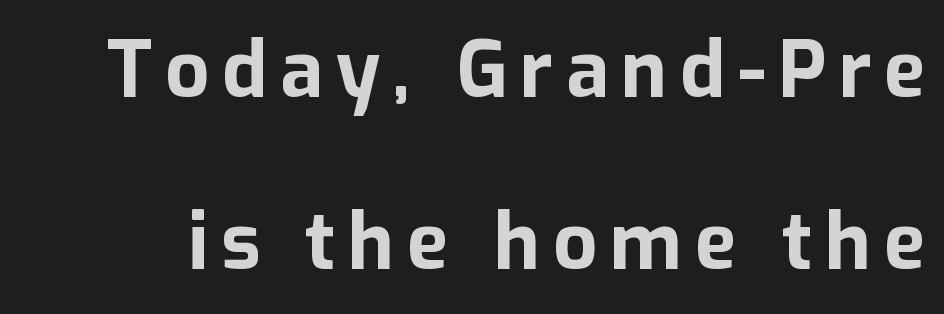
{"serif": "no", "italic": "no", "bold": "yes", "weight": "bold", "width": "normal", "stroke_contrast": "low", "x_height": "medium", "monospaced": "no", "underline": "no", "line_spacing": "loose", "line_spacing_ratio": 2.21, "glyph_px": 78}
